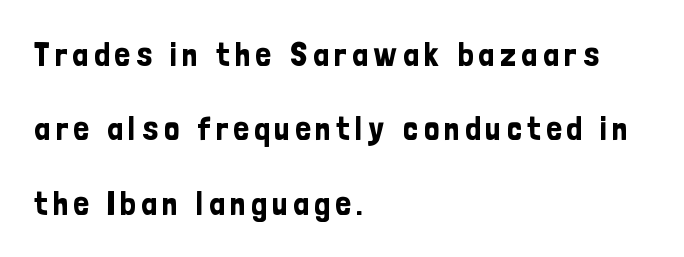
Q: Is the text italic (slanted)? A: No, it is upright.
Q: Is the typeface a serif or a sans-serif typeface? A: Sans-serif.
Q: Is the text underlined? A: No.
Q: How is the paragraph aligned? A: Left-aligned.
Q: Is the spacing between lines tight, normal or loose? A: Loose.
Q: Width (condensed, normal, or wide)? A: Condensed.
Q: Stroke contrast? A: Low.
Q: x-height? A: Medium.
Q: Monospaced? A: No.
